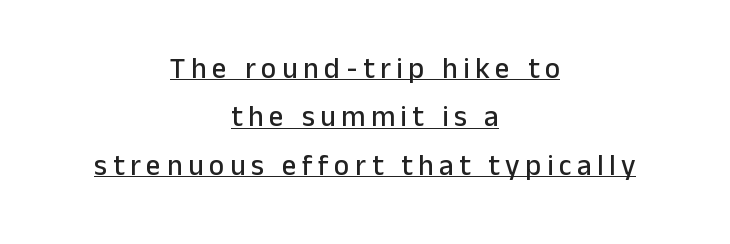
A continuous stroke trails under the words, as in a hyperlink. When letters stand straight like this, we call the style roman or upright. A typesetter would call this leading conventional body-copy spacing. Nope, no serifs anywhere on these letters.
